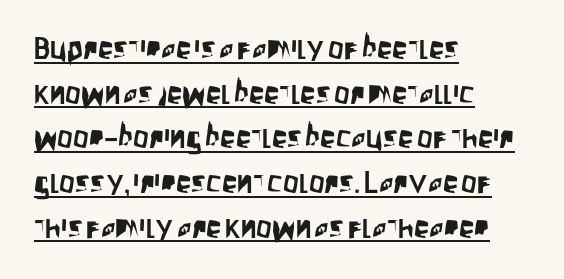
The image shows 31 px condensed sans-serif type, upright; set left-aligned, normal line spacing (1.44x), normal letter spacing, underlined; low stroke contrast and a large x-height.
